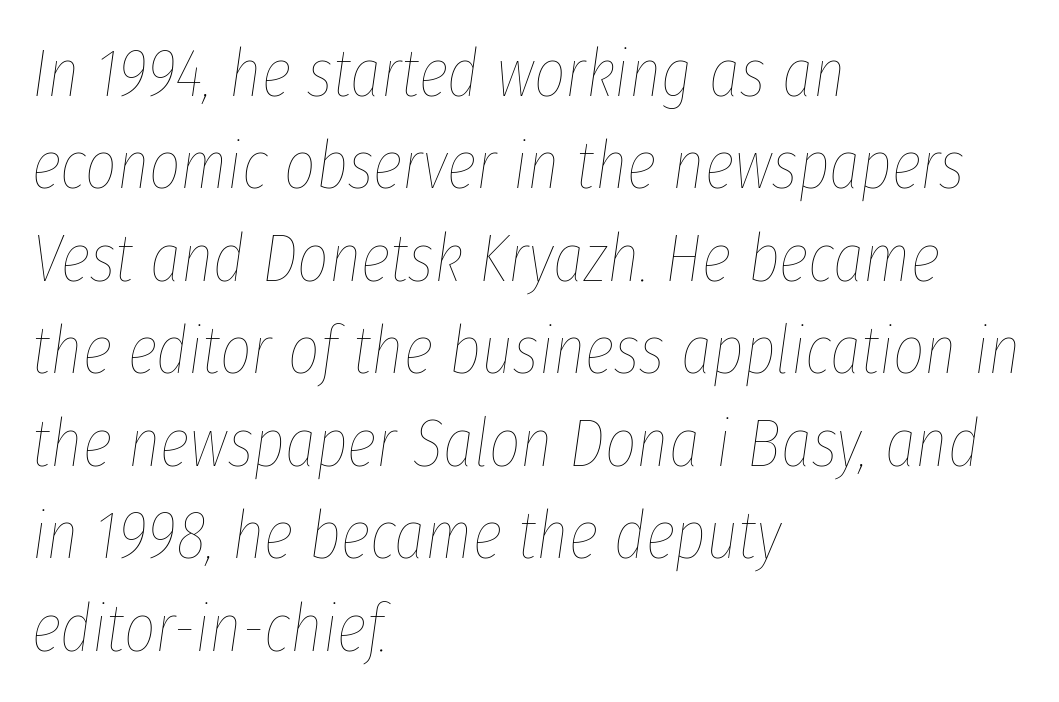
Inter-character spacing is left at the font's built-in metrics. Evenly set lines give the paragraph a standard silhouette. The glyphs are unaccompanied by any horizontal stroke below them. The specimen reads as italic at a glance.
